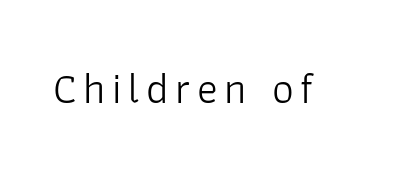
Stroke thickness stays within the range of a standard reading face or lighter. This rendering employs a face without finishing strokes, i.e., a sans-serif. Each letter keeps its own natural width here, so spacing adapts to shape. Notice how the stems are strictly vertical — no italics here.
